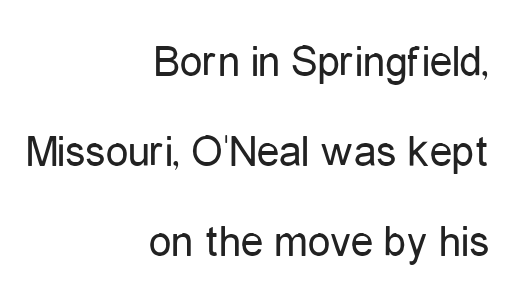
Q: Is the text bold? A: No.
Q: Is the text italic (slanted)? A: No, it is upright.
Q: Is the typeface a serif or a sans-serif typeface? A: Sans-serif.
Q: Is the text underlined? A: No.
Q: How is the paragraph aligned? A: Right-aligned.
Q: Is the spacing between letters normal or unusually wide? A: Normal.
Q: Is the spacing between lines tight, normal or loose? A: Loose.
Q: Width (condensed, normal, or wide)? A: Condensed.
Q: Stroke contrast? A: Low.
Q: x-height? A: Medium.
Q: Monospaced? A: No.
